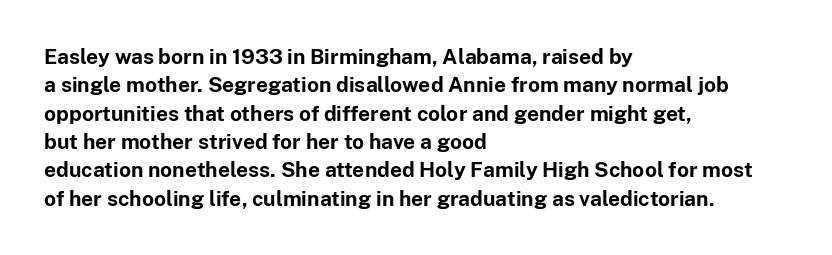
{"italic": "no", "bold": "yes", "underline": "no", "align": "left", "line_spacing": "normal", "line_spacing_ratio": 1.35, "letter_spacing": "normal", "letter_spacing_em": 0.0, "glyph_px": 21}
